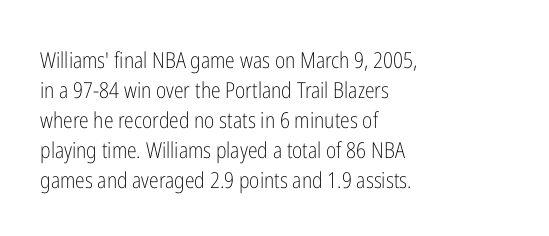
Reading down the column, the eye jumps a familiar distance to each next line. Left-aligned paragraph, ragged on the right. Check under the words: just untouched page. Nope, not italic — everything's standing straight.
